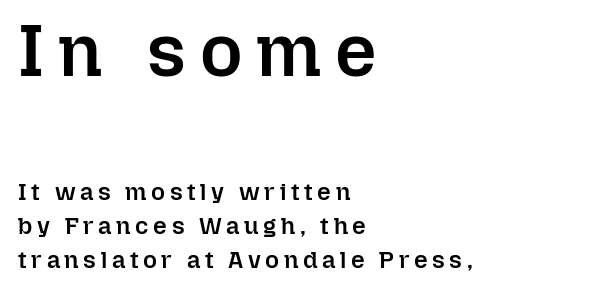
Q: Is the text bold? A: Semi-bold.
Q: Is the text italic (slanted)? A: No, it is upright.
Q: Is the text underlined? A: No.
Q: How is the paragraph aligned? A: Left-aligned.
Q: Is the spacing between lines tight, normal or loose? A: Normal.
Q: Which block of text is set in a larger size, the first (top) or the second (bottom)? A: The first (top) one.
Q: Width (condensed, normal, or wide)? A: Normal.
Q: Stroke contrast? A: Low.
Q: x-height? A: Medium.
Q: Monospaced? A: No.
